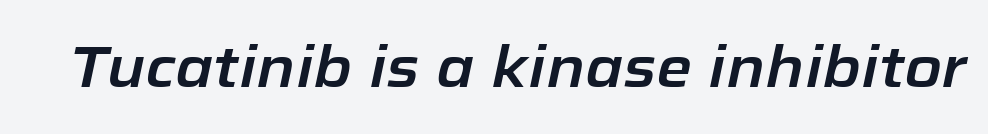
The image shows 58 px text type, italic (leaning right); set normal letter spacing, not underlined; low stroke contrast and a medium x-height.
